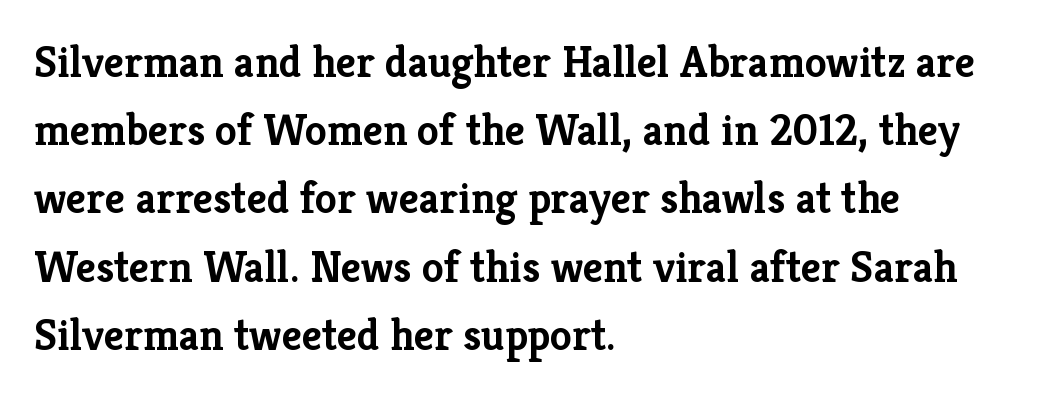
Q: Is the text bold? A: Yes.
Q: Is the text italic (slanted)? A: No, it is upright.
Q: Is the typeface a serif or a sans-serif typeface? A: Serif.
Q: Is the text underlined? A: No.
Q: How is the paragraph aligned? A: Left-aligned.
Q: Is the spacing between letters normal or unusually wide? A: Normal.
Q: Is the spacing between lines tight, normal or loose? A: Normal.
Q: Width (condensed, normal, or wide)? A: Normal.
Q: Stroke contrast? A: Low.
Q: x-height? A: Medium.
Q: Monospaced? A: No.
